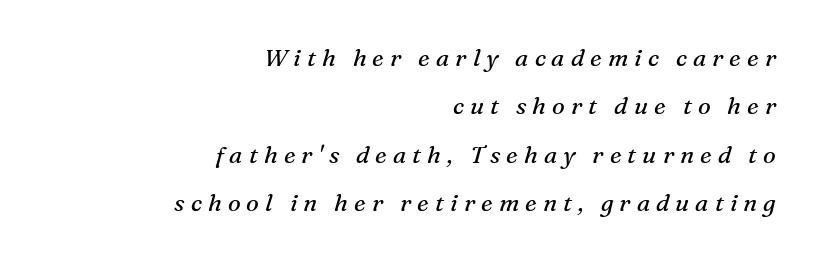
Loose tracking; the words dissolve into strings of separated letters. Layout note: lines flush right. One glance says open: line gaps are wider than usual. Weight: not bold — regular or lighter. The text carries the slant typical of an italic or oblique font.
